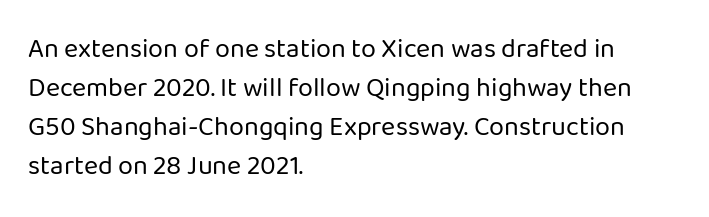
{"italic": "no", "bold": "no", "underline": "no", "align": "left", "line_spacing": "normal", "line_spacing_ratio": 1.45, "letter_spacing": "normal", "letter_spacing_em": 0.0, "glyph_px": 27}
